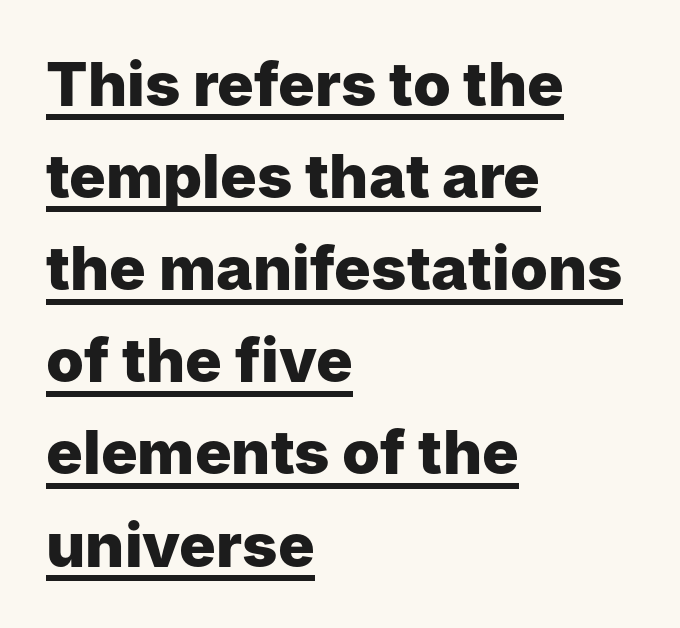
{"serif": "no", "italic": "no", "bold": "yes", "weight": "heavy", "width": "normal", "stroke_contrast": "low", "x_height": "medium", "monospaced": "no", "underline": "yes", "align": "left", "line_spacing": "normal", "line_spacing_ratio": 1.51, "letter_spacing": "normal", "letter_spacing_em": 0.0, "glyph_px": 61}
